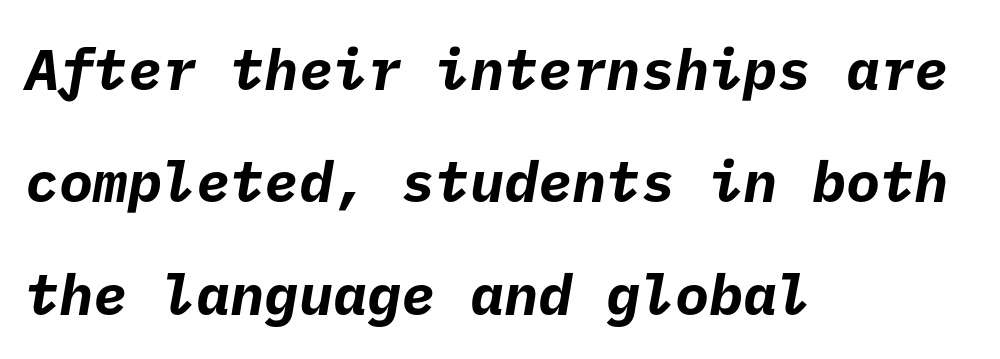
The image shows 57 px bold sans-serif type; set left-aligned, loose line spacing (1.97x), normal letter spacing, not underlined; low stroke contrast and a medium x-height.
